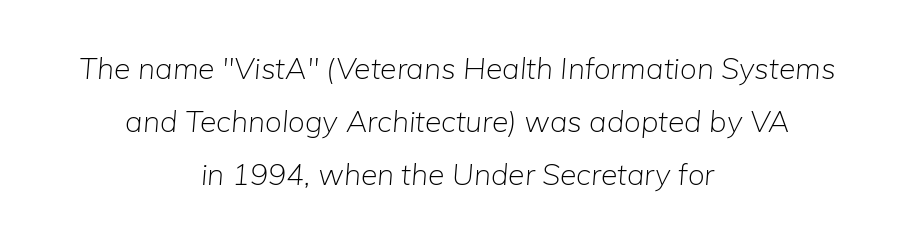
Q: Is the text bold? A: No.
Q: Is the text italic (slanted)? A: Yes, it leans right by about 5 degrees.
Q: Is the text underlined? A: No.
Q: How is the paragraph aligned? A: Centered.
Q: Is the spacing between letters normal or unusually wide? A: Normal.
Q: Width (condensed, normal, or wide)? A: Normal.
Q: Stroke contrast? A: Low.
Q: x-height? A: Medium.
Q: Monospaced? A: No.
